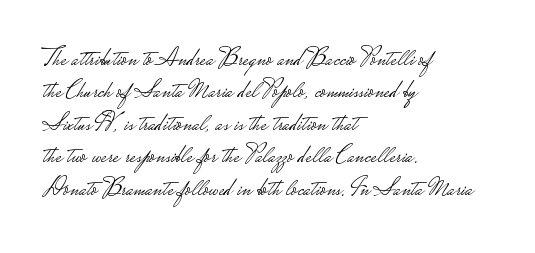
The image shows 25 px text type; set left-aligned, normal line spacing (1.3x), normal letter spacing, not underlined.
